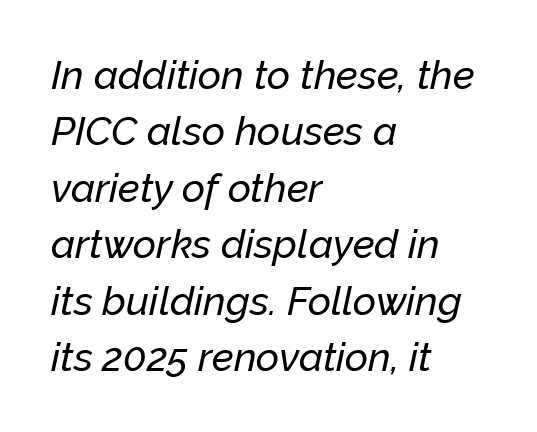
Varying glyph widths throughout — classic text-font behaviour. The ragged edge is on the right, which tells us the setting is flush left. The glyphs are unaccompanied by any horizontal stroke below them. Does the leading feel generous? No, just average.
